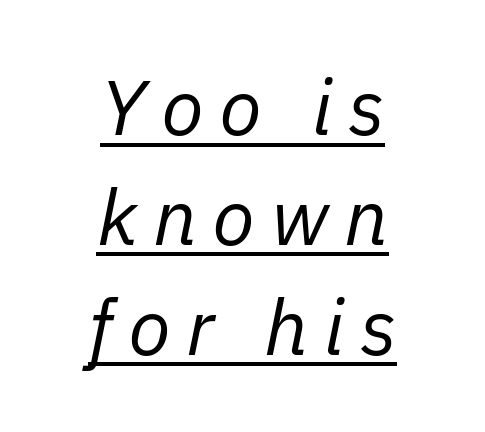
{"italic": "yes", "lean": "right", "slant_degrees": 11, "bold": "no", "weight": "regular", "width": "normal", "stroke_contrast": "low", "x_height": "medium", "monospaced": "no", "underline": "yes", "align": "center", "line_spacing": "normal", "line_spacing_ratio": 1.41, "letter_spacing": "wide", "letter_spacing_em": 0.2, "glyph_px": 78}
